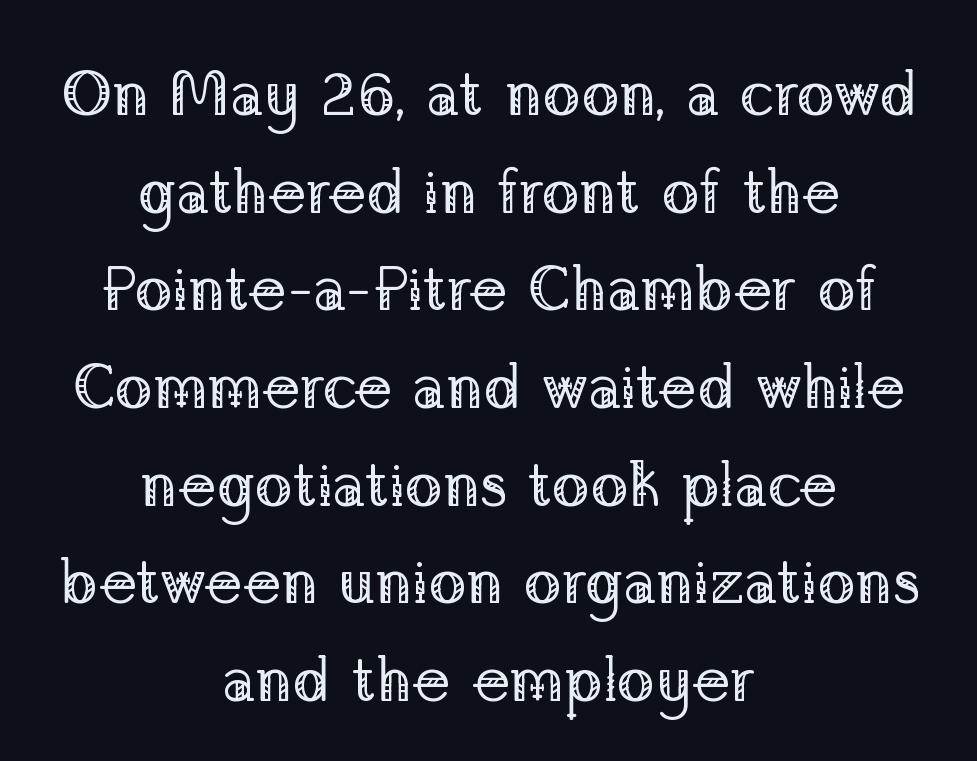
{"serif": "yes", "italic": "no", "bold": "no", "weight": "regular", "width": "normal", "stroke_contrast": "low", "x_height": "medium", "monospaced": "no", "underline": "no", "align": "center", "line_spacing": "normal", "line_spacing_ratio": 1.55, "letter_spacing": "normal", "letter_spacing_em": 0.0, "glyph_px": 63}
